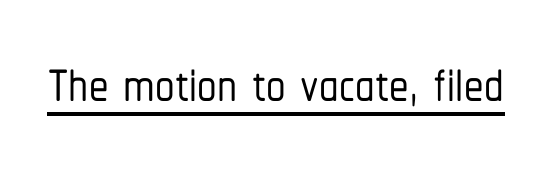
The image shows 78 px condensed sans-serif type, upright; set normal letter spacing, underlined; low stroke contrast and a medium x-height.
